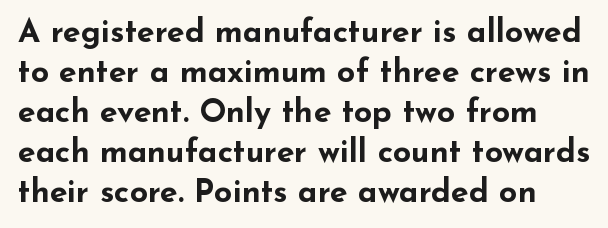
{"serif": "no", "italic": "no", "bold": "yes", "weight": "bold", "width": "wide", "stroke_contrast": "low", "x_height": "small", "monospaced": "no", "underline": "no", "line_spacing": "normal", "line_spacing_ratio": 1.25, "letter_spacing": "normal", "letter_spacing_em": 0.0, "glyph_px": 32}
